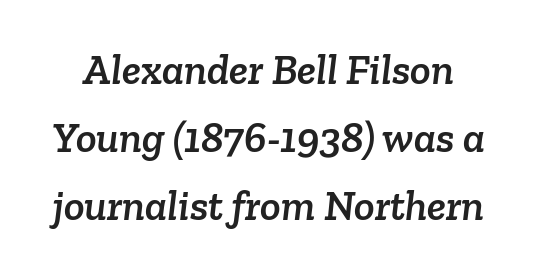
The image shows 43 px serif type; set normal line spacing (1.58x), normal letter spacing, not underlined; low stroke contrast and a medium x-height.
